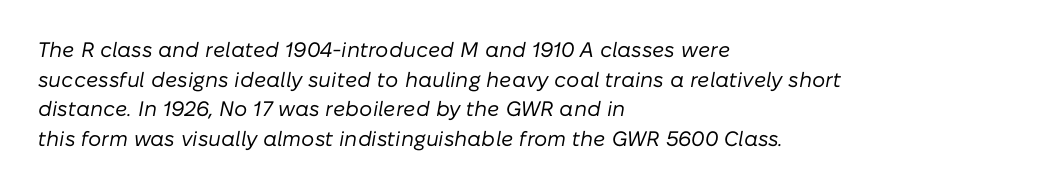
Yep, that's italic — everything's leaning. The paragraph has a hard left edge and a soft right edge. In terms of letterspacing, this is plain default setting. The face looks like a standard text weight, possibly lighter. The space beneath each line is pristine and unruled.
